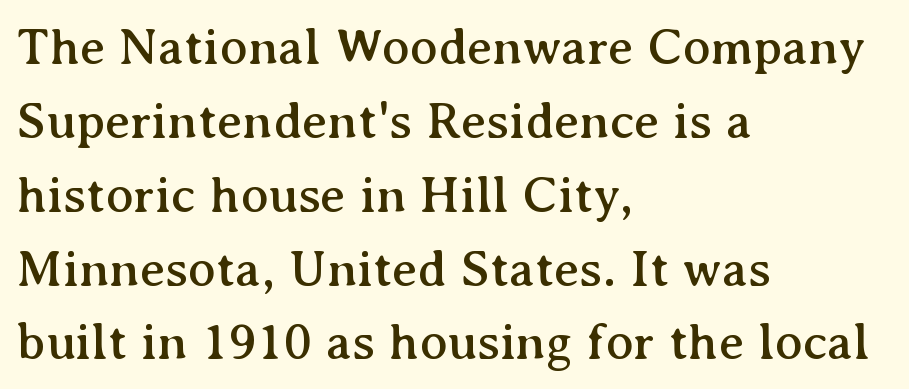
The image shows 52 px serif type, upright; set left-aligned, normal line spacing (1.42x), normal letter spacing, not underlined; medium stroke contrast and a medium x-height.
